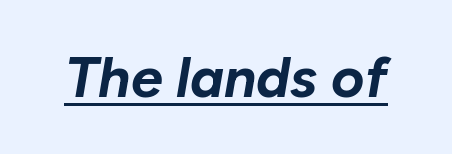
{"italic": "yes", "lean": "right", "slant_degrees": 10, "bold": "yes", "weight": "bold", "width": "normal", "stroke_contrast": "low", "x_height": "medium", "monospaced": "no", "underline": "yes", "letter_spacing": "normal", "letter_spacing_em": 0.0, "glyph_px": 57}
